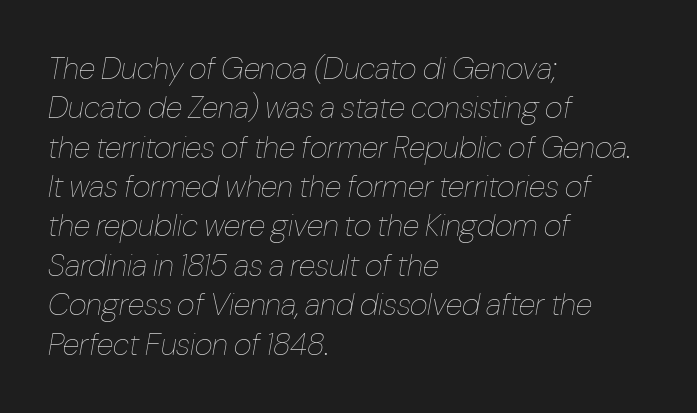
Q: Is the text bold? A: No.
Q: Is the text italic (slanted)? A: Yes, it leans right by about 10 degrees.
Q: Is the text underlined? A: No.
Q: How is the paragraph aligned? A: Left-aligned.
Q: Is the spacing between letters normal or unusually wide? A: Normal.
Q: Is the spacing between lines tight, normal or loose? A: Normal.
Q: Width (condensed, normal, or wide)? A: Condensed.
Q: Stroke contrast? A: Low.
Q: x-height? A: Medium.
Q: Monospaced? A: No.
